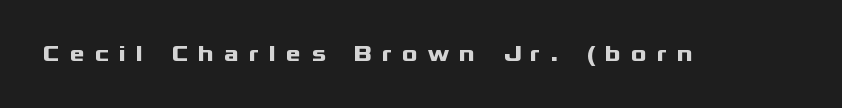
Style check: upright. The area under the type is left untouched. A typesetter would call this heavily tracked-out type. Typographic density is high because the face is bold.
